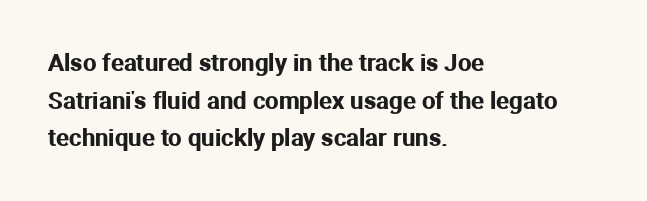
Q: Is the text italic (slanted)? A: No, it is upright.
Q: Is the text underlined? A: No.
Q: How is the paragraph aligned? A: Left-aligned.
Q: Is the spacing between letters normal or unusually wide? A: Normal.
Q: Is the spacing between lines tight, normal or loose? A: Normal.
